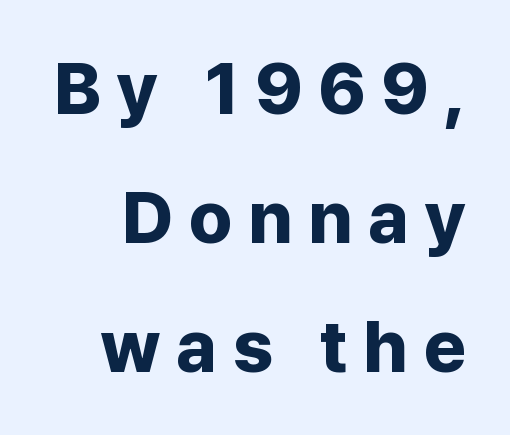
Q: Is the text bold? A: Yes.
Q: Is the text italic (slanted)? A: No, it is upright.
Q: Is the typeface a serif or a sans-serif typeface? A: Sans-serif.
Q: Is the text underlined? A: No.
Q: Is the spacing between letters normal or unusually wide? A: Unusually wide.
Q: Width (condensed, normal, or wide)? A: Normal.
Q: Stroke contrast? A: Low.
Q: x-height? A: Medium.
Q: Monospaced? A: No.
